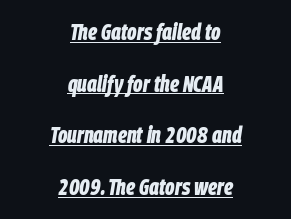
The block of text is sparse from top to bottom, with ample space between rows. What weight is shown? A full bold with thick strokes. Quick note: underline on. Spacing between characters is what you'd get straight out of the box. Designer's note — italics engaged.
